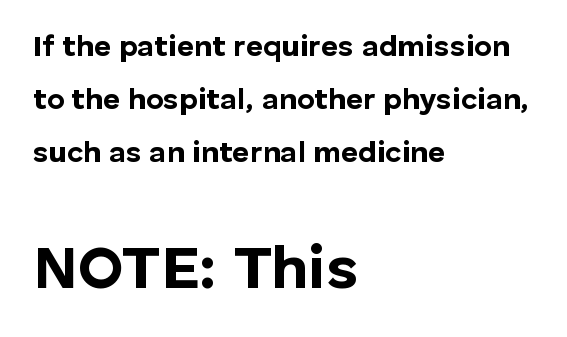
{"serif": "no", "italic": "no", "bold": "yes", "weight": "bold", "width": "normal", "stroke_contrast": "low", "x_height": "medium", "monospaced": "no", "underline": "no", "align": "left", "line_spacing_ratio": 1.77, "letter_spacing": "normal", "letter_spacing_em": 0.0, "larger_block": "second", "size_ratio": 2.03, "glyph_px": 61}
